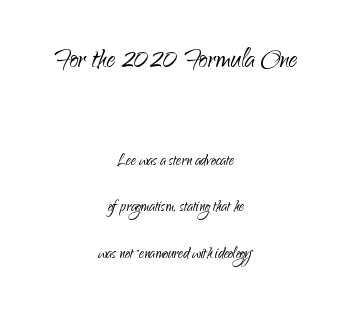
This sample uses plain, unmodified letter spacing. The typeface chosen for these lines omits serifs. Notice the wide empty band between every row — that's loose leading.
